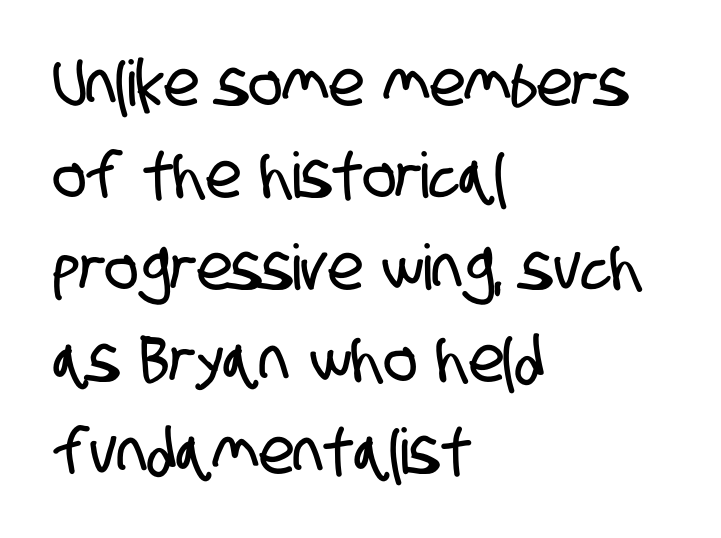
The image shows 63 px condensed sans-serif type; set left-aligned, normal line spacing (1.46x), normal letter spacing, not underlined; low stroke contrast and a large x-height.
